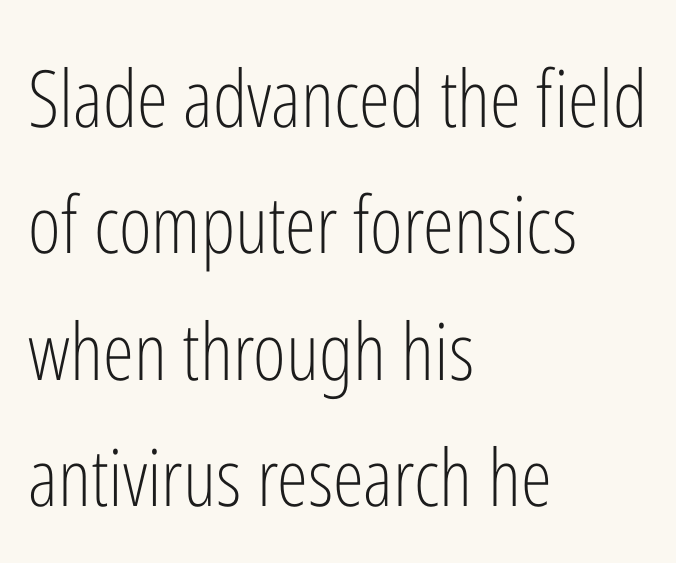
The image shows 79 px light, condensed sans-serif type, upright; set left-aligned, normal line spacing (1.6x), normal letter spacing, not underlined; low stroke contrast and a medium x-height.
